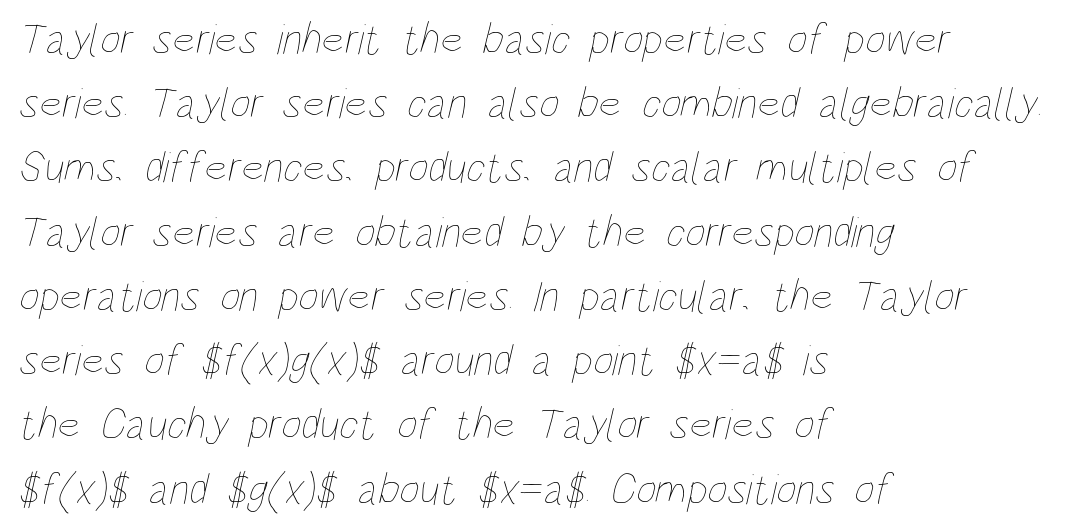
The image shows 44 px thin, condensed type; set left-aligned, normal line spacing (1.46x), normal letter spacing, not underlined; low stroke contrast and a large x-height.
